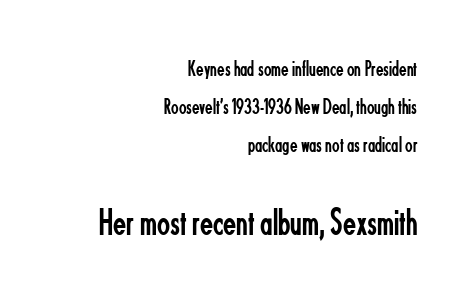
Q: Is the text bold? A: No.
Q: Is the text italic (slanted)? A: No, it is upright.
Q: Is the typeface a serif or a sans-serif typeface? A: Sans-serif.
Q: Is the text underlined? A: No.
Q: How is the paragraph aligned? A: Right-aligned.
Q: Is the spacing between letters normal or unusually wide? A: Normal.
Q: Which block of text is set in a larger size, the first (top) or the second (bottom)? A: The second (bottom) one.
Q: Width (condensed, normal, or wide)? A: Condensed.
Q: Stroke contrast? A: Low.
Q: x-height? A: Small.
Q: Monospaced? A: No.
